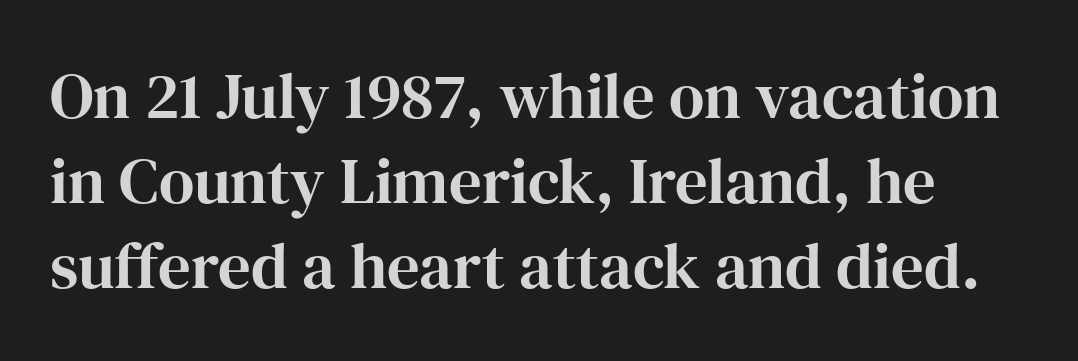
Q: Is the text italic (slanted)? A: No, it is upright.
Q: Is the typeface a serif or a sans-serif typeface? A: Serif.
Q: Is the text underlined? A: No.
Q: Is the spacing between letters normal or unusually wide? A: Normal.
Q: Is the spacing between lines tight, normal or loose? A: Normal.
Q: Width (condensed, normal, or wide)? A: Normal.
Q: Stroke contrast? A: High.
Q: x-height? A: Medium.
Q: Monospaced? A: No.
